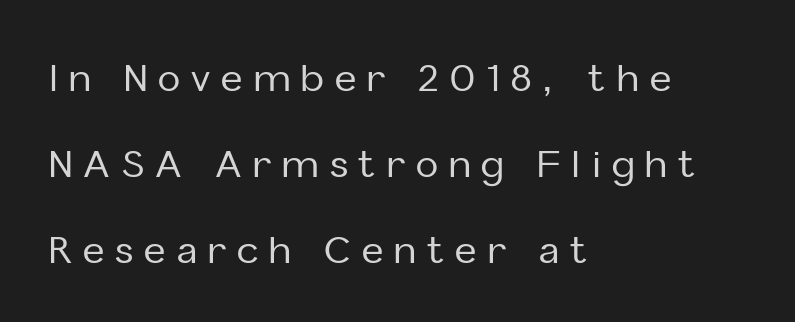
Q: Is the text italic (slanted)? A: No, it is upright.
Q: Is the typeface a serif or a sans-serif typeface? A: Sans-serif.
Q: Is the text underlined? A: No.
Q: How is the paragraph aligned? A: Left-aligned.
Q: Is the spacing between letters normal or unusually wide? A: Unusually wide.
Q: Is the spacing between lines tight, normal or loose? A: Loose.
Q: Width (condensed, normal, or wide)? A: Normal.
Q: Stroke contrast? A: Low.
Q: x-height? A: Medium.
Q: Monospaced? A: No.
